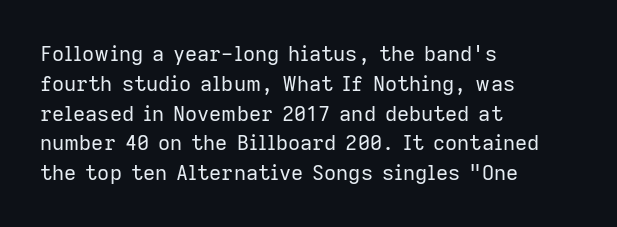
{"italic": "no", "bold": "no", "underline": "no", "align": "left", "line_spacing": "normal", "line_spacing_ratio": 1.42, "letter_spacing": "normal", "letter_spacing_em": 0.0, "glyph_px": 21}
